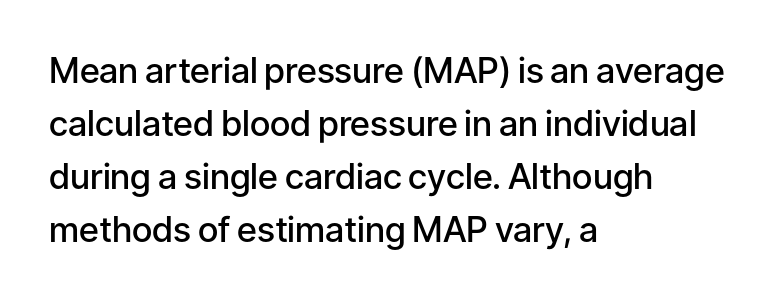
{"serif": "no", "italic": "no", "bold": "semi", "weight": "semibold", "width": "normal", "stroke_contrast": "low", "x_height": "medium", "monospaced": "no", "underline": "no", "align": "left", "line_spacing": "normal", "line_spacing_ratio": 1.51, "letter_spacing": "normal", "letter_spacing_em": 0.0, "glyph_px": 35}
